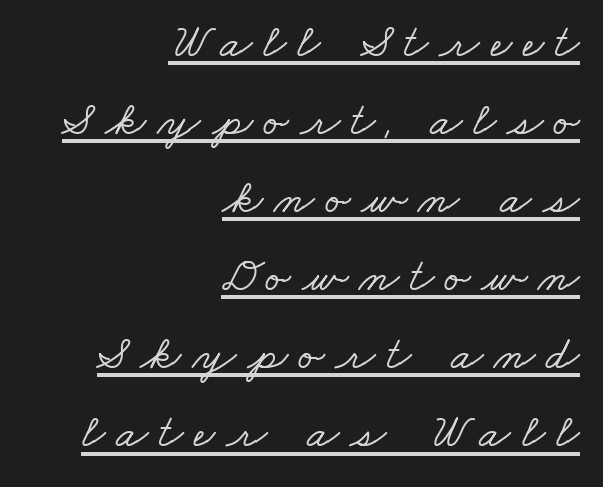
Q: Is the typeface a serif or a sans-serif typeface? A: Serif.
Q: Is the text underlined? A: Yes.
Q: How is the paragraph aligned? A: Right-aligned.
Q: Is the spacing between letters normal or unusually wide? A: Unusually wide.
Q: Is the spacing between lines tight, normal or loose? A: Normal.
Q: Width (condensed, normal, or wide)? A: Wide.
Q: Stroke contrast? A: Low.
Q: x-height? A: Small.
Q: Monospaced? A: No.
